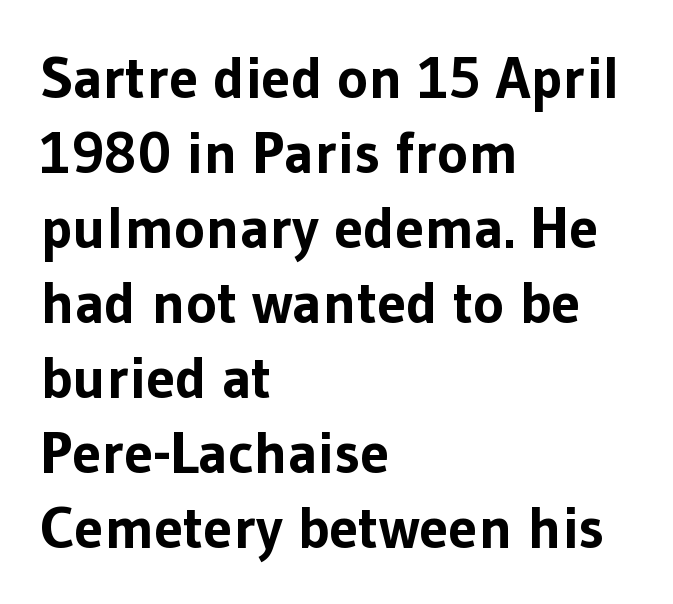
Q: Is the text bold? A: Yes.
Q: Is the text italic (slanted)? A: No, it is upright.
Q: Is the typeface a serif or a sans-serif typeface? A: Sans-serif.
Q: Is the text underlined? A: No.
Q: How is the paragraph aligned? A: Left-aligned.
Q: Is the spacing between letters normal or unusually wide? A: Normal.
Q: Is the spacing between lines tight, normal or loose? A: Normal.
Q: Width (condensed, normal, or wide)? A: Normal.
Q: Stroke contrast? A: Low.
Q: x-height? A: Medium.
Q: Monospaced? A: No.
